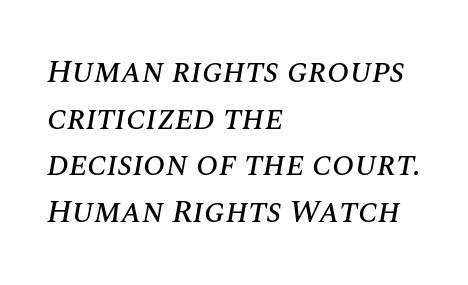
Q: Is the text italic (slanted)? A: Yes, it leans right by about 10 degrees.
Q: Is the text underlined? A: No.
Q: How is the paragraph aligned? A: Left-aligned.
Q: Is the spacing between letters normal or unusually wide? A: Normal.
Q: Is the spacing between lines tight, normal or loose? A: Normal.
Q: Width (condensed, normal, or wide)? A: Normal.
Q: Stroke contrast? A: Medium.
Q: x-height? A: Large.
Q: Monospaced? A: No.
